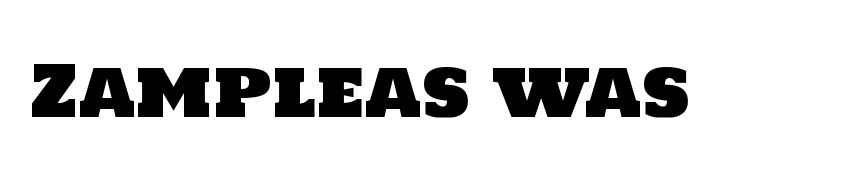
The image shows 71 px sans-serif type; set normal letter spacing, not underlined; low stroke contrast and a large x-height.
